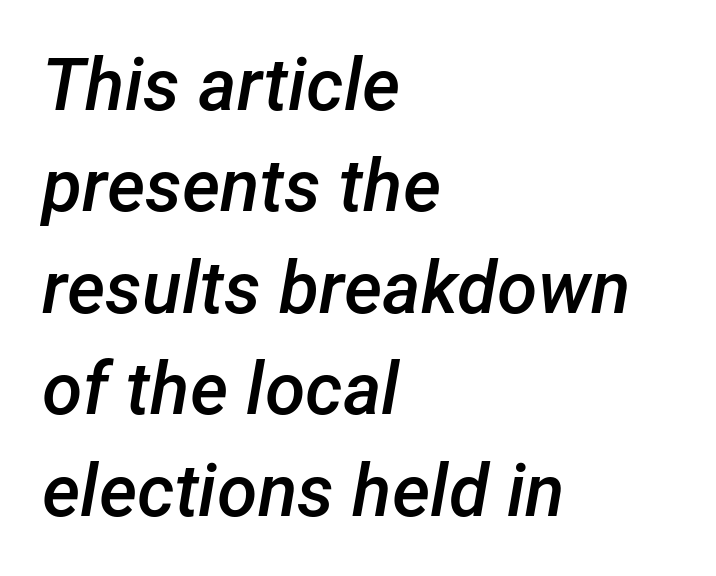
Q: Is the text bold? A: Semi-bold.
Q: Is the text italic (slanted)? A: Yes, it leans right by about 12 degrees.
Q: Is the text underlined? A: No.
Q: How is the paragraph aligned? A: Left-aligned.
Q: Is the spacing between letters normal or unusually wide? A: Normal.
Q: Is the spacing between lines tight, normal or loose? A: Normal.
Q: Width (condensed, normal, or wide)? A: Normal.
Q: Stroke contrast? A: Low.
Q: x-height? A: Medium.
Q: Monospaced? A: No.
